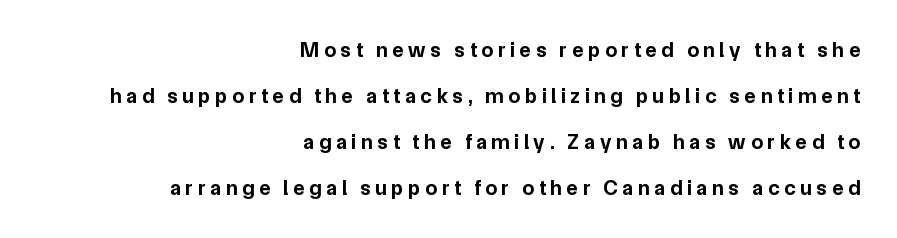
The image shows 21 px bold type, upright; set right-aligned, loose line spacing (2.19x), unusually wide letter spacing (+0.23 em), not underlined.
